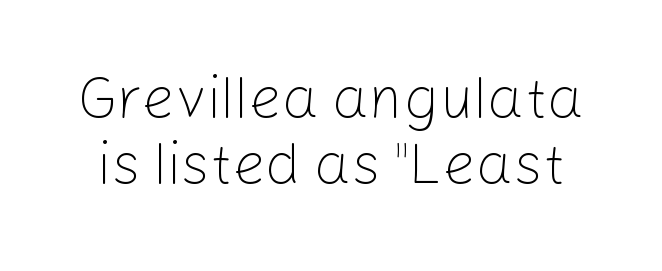
The image shows 58 px light sans-serif type, upright; set tight line spacing (1.13x), normal letter spacing, not underlined; low stroke contrast and a medium x-height.
